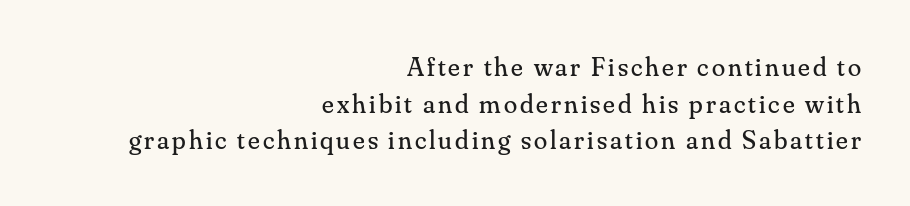
The words here are not underlined. These lines were composed using upright roman letters. Is there much room between lines? A standard amount, neither cramped nor airy. The face looks like a standard text weight, possibly lighter. Does the copy run flush right? Yes — the right margin is perfectly even.
